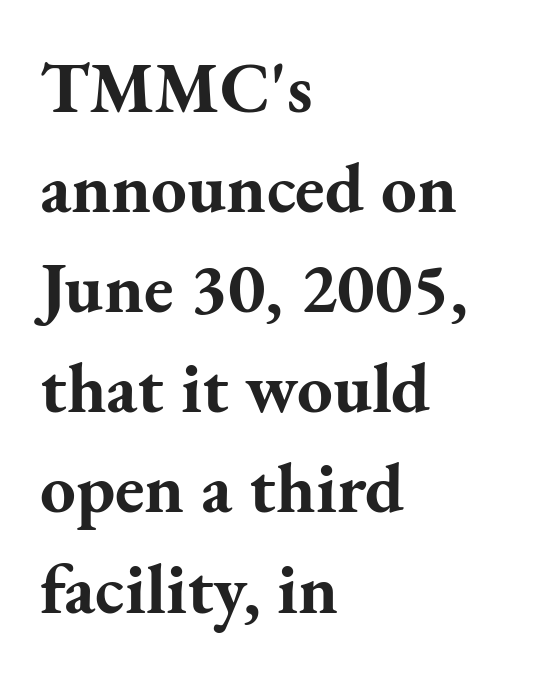
The image shows 71 px bold serif type, upright; set left-aligned, normal line spacing (1.41x), normal letter spacing, not underlined; medium stroke contrast and a small x-height.
